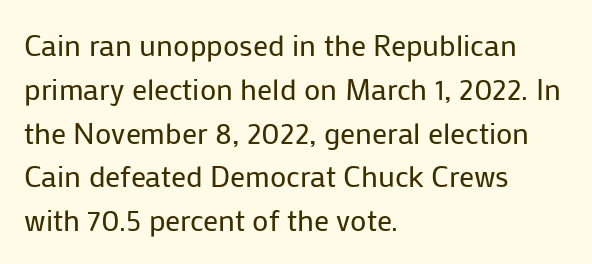
The image shows 30 px regular-weight sans-serif type, upright; set left-aligned, normal line spacing (1.46x), normal letter spacing, not underlined; low stroke contrast and a medium x-height.
